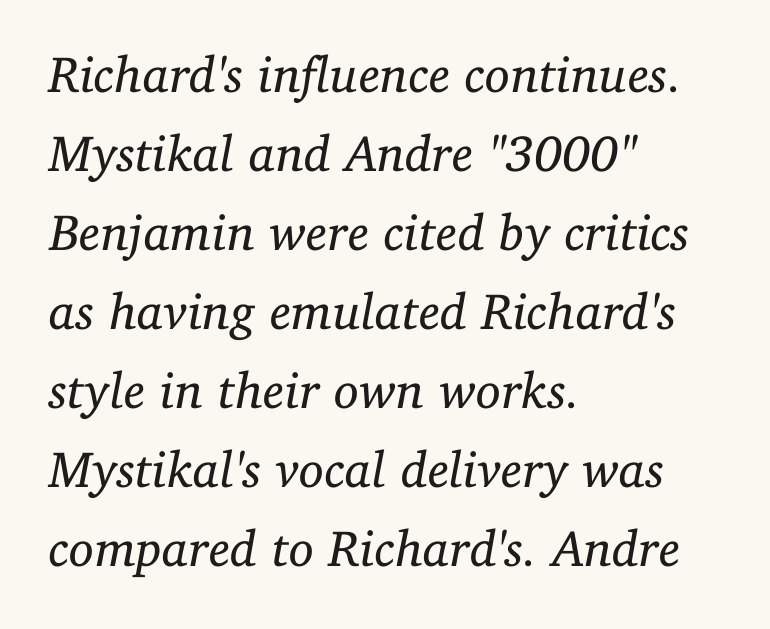
{"serif": "yes", "italic": "yes", "lean": "right", "slant_degrees": 11, "bold": "no", "weight": "regular", "width": "normal", "stroke_contrast": "low", "x_height": "medium", "monospaced": "no", "underline": "no", "align": "left", "line_spacing": "normal", "line_spacing_ratio": 1.55, "letter_spacing": "normal", "letter_spacing_em": 0.0, "glyph_px": 51}
